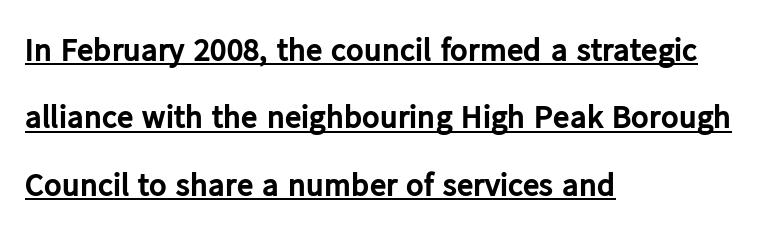
{"serif": "no", "italic": "no", "bold": "yes", "weight": "bold", "width": "normal", "stroke_contrast": "low", "x_height": "medium", "monospaced": "no", "underline": "yes", "align": "left", "line_spacing": "loose", "line_spacing_ratio": 2.04, "letter_spacing": "normal", "letter_spacing_em": 0.0, "glyph_px": 33}
